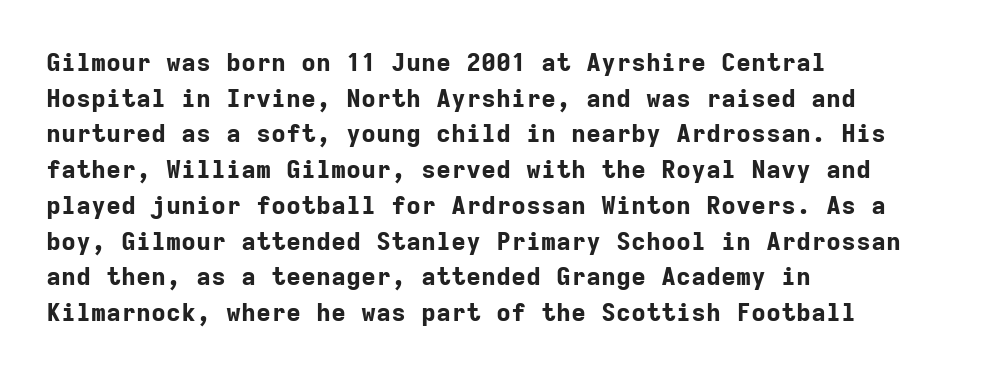
{"italic": "no", "bold": "yes", "underline": "no", "align": "left", "line_spacing": "normal", "line_spacing_ratio": 1.43, "letter_spacing": "normal", "letter_spacing_em": 0.0, "glyph_px": 25}
